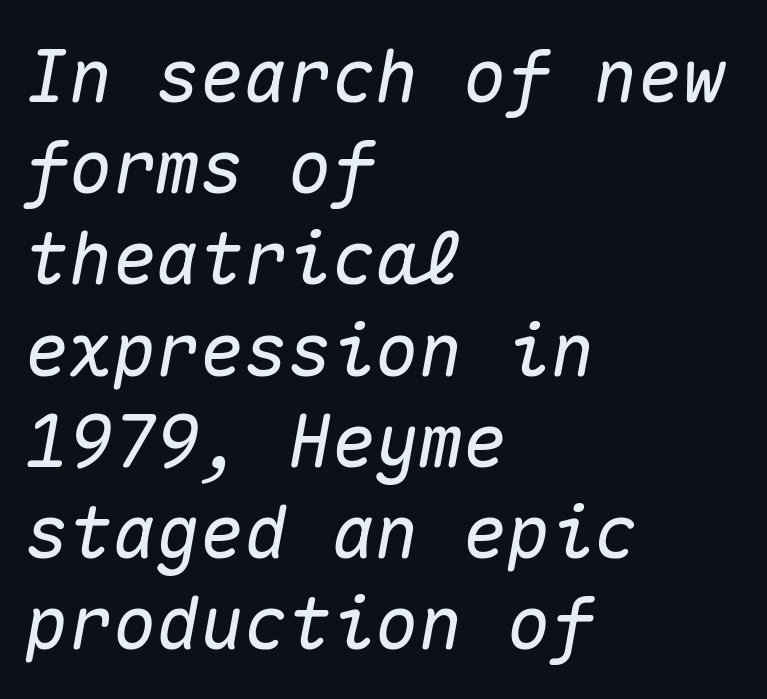
Observe the ordinary spacing: letters are neighbours, not strangers. Note the uniform advance width — an 'i' takes as much space as an 'm'. This block has exactly the height ordinary leading produces. This rendering features lettering with no underline.
